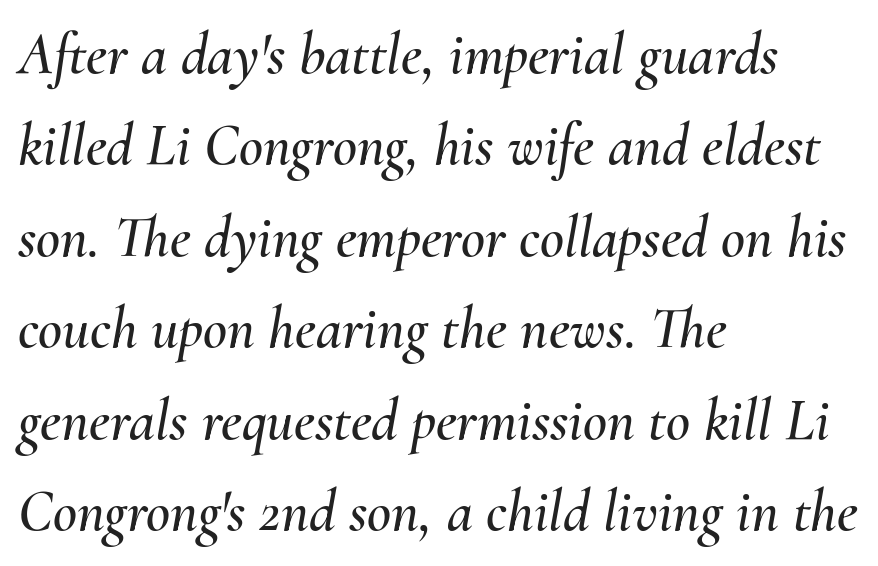
Q: Is the text italic (slanted)? A: Yes, it leans right by about 10 degrees.
Q: Is the text underlined? A: No.
Q: How is the paragraph aligned? A: Left-aligned.
Q: Is the spacing between letters normal or unusually wide? A: Normal.
Q: Is the spacing between lines tight, normal or loose? A: Normal.
Q: Width (condensed, normal, or wide)? A: Normal.
Q: Stroke contrast? A: Medium.
Q: x-height? A: Small.
Q: Monospaced? A: No.
